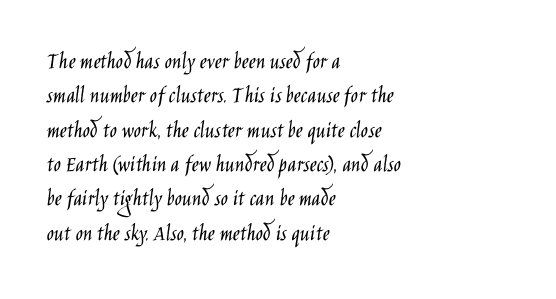
Vertical stems look standard width or narrower in stroke. Default kerning and tracking; the words read as compact shapes. These lines are set flush left with a ragged right edge. The baseline area is clear.
